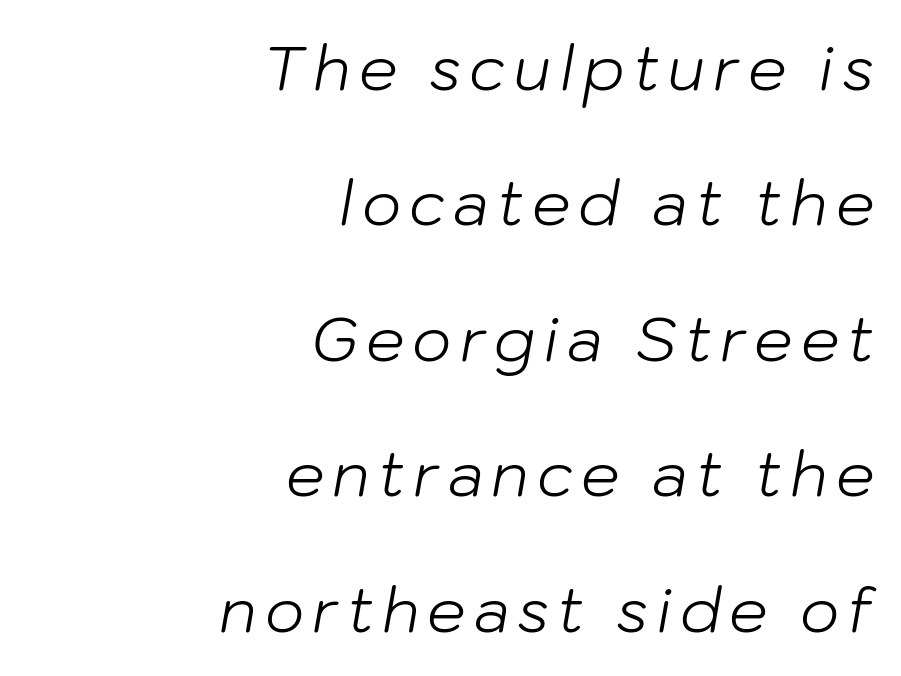
No extra ink here — the face is not bold. Here the designer chose a conventional face with non-uniform glyph widths. The string is rendered with underlining switched off. Regarding leading, the lines here are spaced well apart. The letters are slanted; this is an italic face. The paragraph has a hard right edge and a soft left edge.
